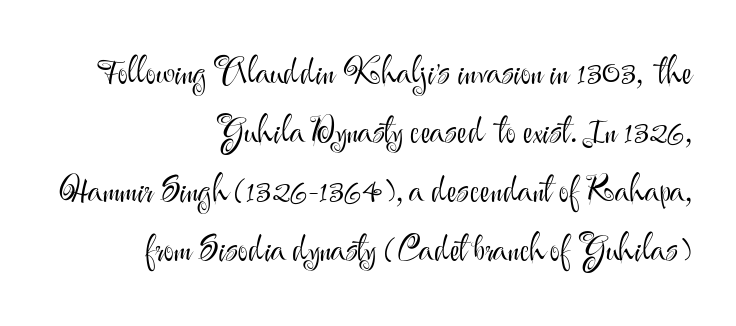
{"serif": "no", "bold": "no", "weight": "light", "width": "normal", "stroke_contrast": "medium", "x_height": "small", "monospaced": "no", "underline": "no", "align": "right", "line_spacing": "normal", "line_spacing_ratio": 1.69, "letter_spacing": "normal", "letter_spacing_em": 0.0, "glyph_px": 35}
